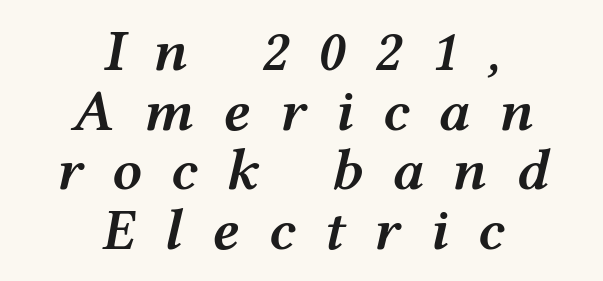
The image shows 59 px semibold, wide type, italic (leaning right); set centered, tight line spacing (1.01x), unusually wide letter spacing (+0.49 em), not underlined; medium stroke contrast and a medium x-height.
